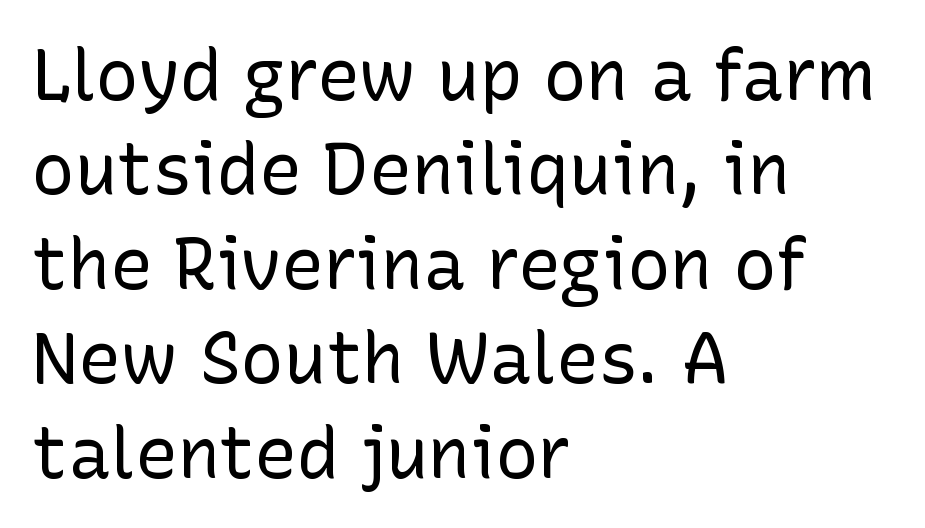
Q: Is the text bold? A: No.
Q: Is the text italic (slanted)? A: No, it is upright.
Q: Is the typeface a serif or a sans-serif typeface? A: Sans-serif.
Q: Is the text underlined? A: No.
Q: How is the paragraph aligned? A: Left-aligned.
Q: Is the spacing between letters normal or unusually wide? A: Normal.
Q: Is the spacing between lines tight, normal or loose? A: Normal.
Q: Width (condensed, normal, or wide)? A: Normal.
Q: Stroke contrast? A: Low.
Q: x-height? A: Medium.
Q: Monospaced? A: No.
